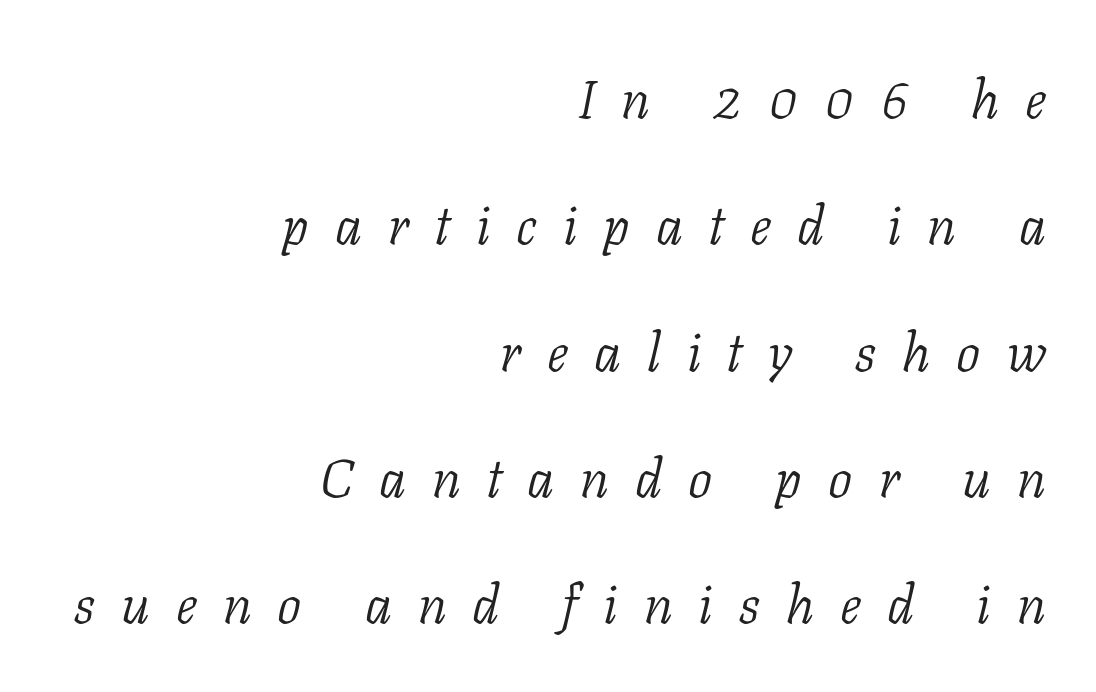
{"serif": "yes", "italic": "yes", "lean": "right", "slant_degrees": 11, "bold": "no", "weight": "light", "width": "normal", "stroke_contrast": "low", "x_height": "medium", "monospaced": "no", "underline": "no", "align": "right", "line_spacing": "loose", "line_spacing_ratio": 2.34, "letter_spacing": "wide", "letter_spacing_em": 0.48, "glyph_px": 54}
